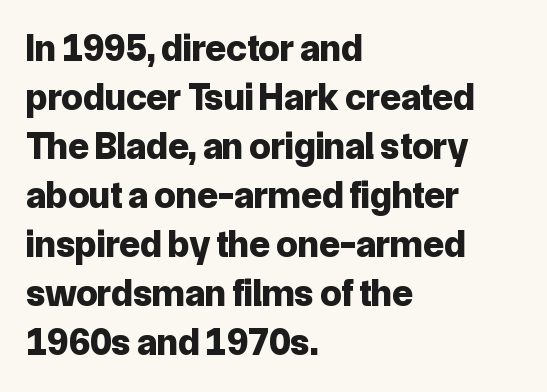
The letters stand upright; this is a roman face. These lines stack with their left ends in a neat column. Reading down the column, the eye jumps a familiar distance to each next line. A typesetter would call this proportional, since set widths differ per character.
